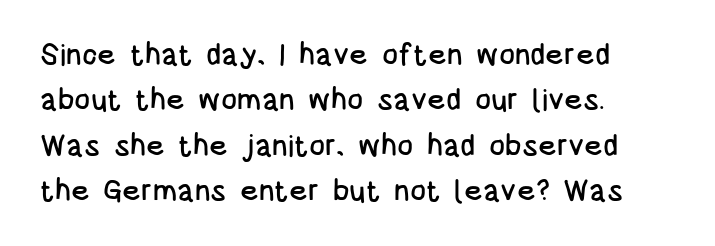
The designer went with a sans here, leaving each stem footless. Does the leading feel generous? No, just average. Unlike italic type, these characters show no tilt at all. Here the glyphs are tracked normally, forming tight word shapes.
